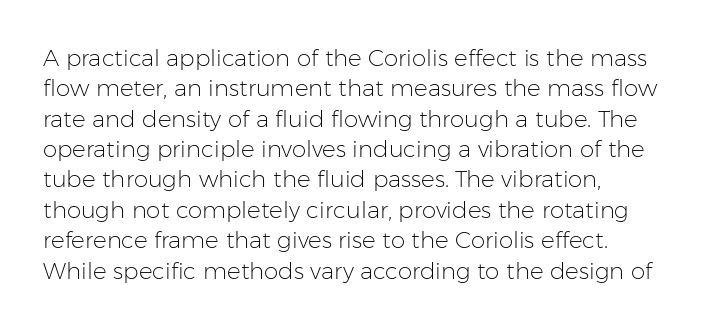
Q: Is the text bold? A: No.
Q: Is the text italic (slanted)? A: No, it is upright.
Q: Is the text underlined? A: No.
Q: Is the spacing between letters normal or unusually wide? A: Normal.
Q: Is the spacing between lines tight, normal or loose? A: Normal.
